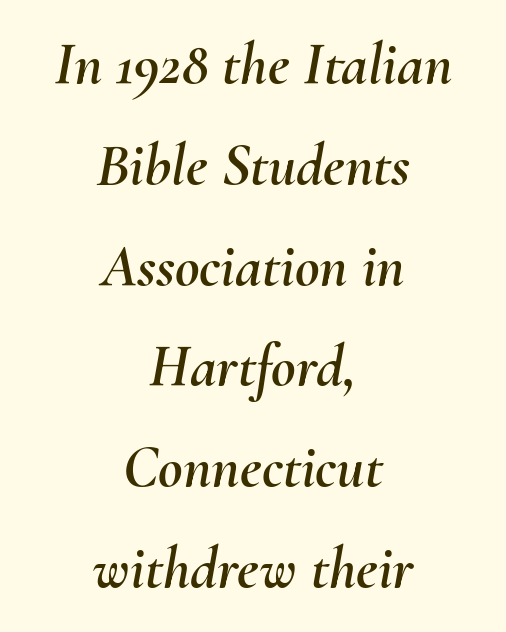
The image shows 60 px text type, italic (leaning right); set centered, normal line spacing (1.68x), normal letter spacing, not underlined; medium stroke contrast and a small x-height.
